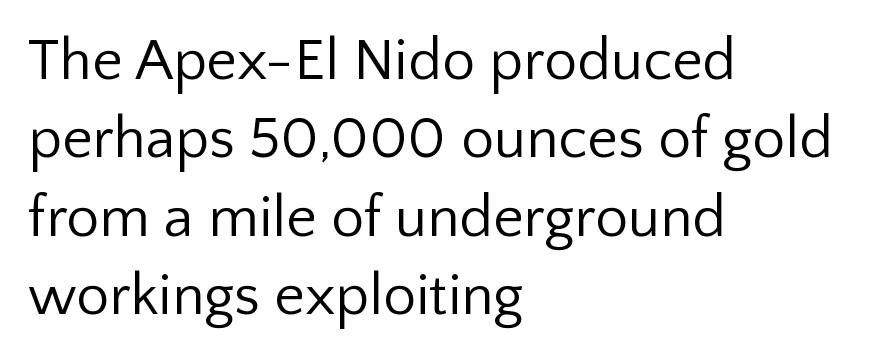
Q: Is the text bold? A: No.
Q: Is the text italic (slanted)? A: No, it is upright.
Q: Is the typeface a serif or a sans-serif typeface? A: Sans-serif.
Q: Is the text underlined? A: No.
Q: How is the paragraph aligned? A: Left-aligned.
Q: Is the spacing between letters normal or unusually wide? A: Normal.
Q: Is the spacing between lines tight, normal or loose? A: Normal.
Q: Width (condensed, normal, or wide)? A: Normal.
Q: Stroke contrast? A: Low.
Q: x-height? A: Medium.
Q: Monospaced? A: No.
